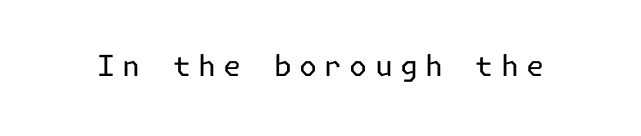
{"serif": "no", "italic": "no", "bold": "no", "weight": "regular", "width": "normal", "stroke_contrast": "low", "x_height": "medium", "underline": "no", "letter_spacing": "wide", "letter_spacing_em": 0.25, "glyph_px": 29}
